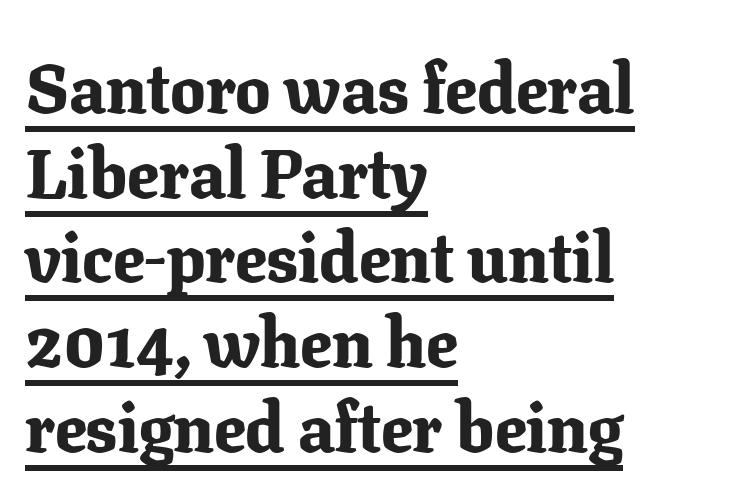
The image shows 70 px bold serif type, upright; set left-aligned, line spacing 1.21x, normal letter spacing, underlined; low stroke contrast and a medium x-height.
